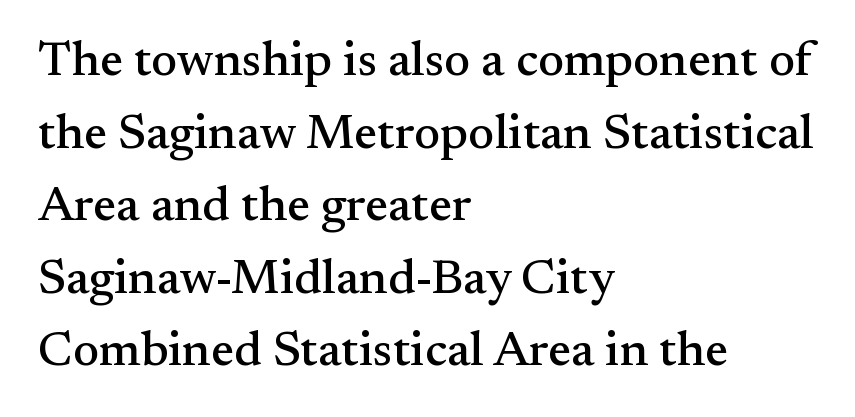
{"serif": "yes", "italic": "no", "width": "normal", "stroke_contrast": "medium", "x_height": "small", "monospaced": "no", "underline": "no", "align": "left", "line_spacing": "normal", "line_spacing_ratio": 1.48, "letter_spacing": "normal", "letter_spacing_em": 0.0, "glyph_px": 49}
